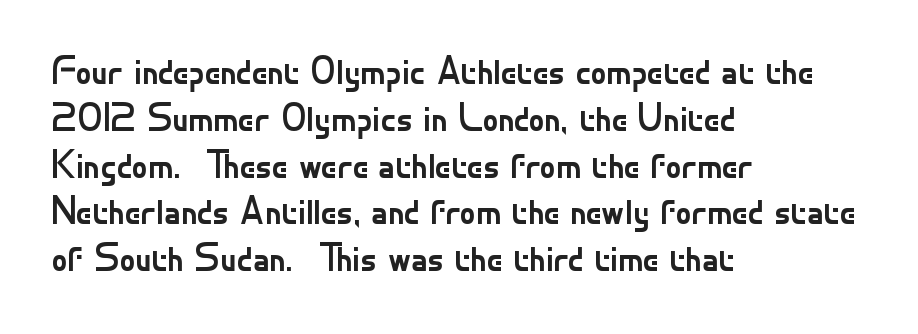
{"serif": "no", "italic": "no", "bold": "no", "weight": "regular", "width": "normal", "stroke_contrast": "low", "x_height": "small", "monospaced": "no", "underline": "no", "align": "left", "line_spacing_ratio": 1.2, "letter_spacing": "normal", "letter_spacing_em": 0.0, "glyph_px": 39}
